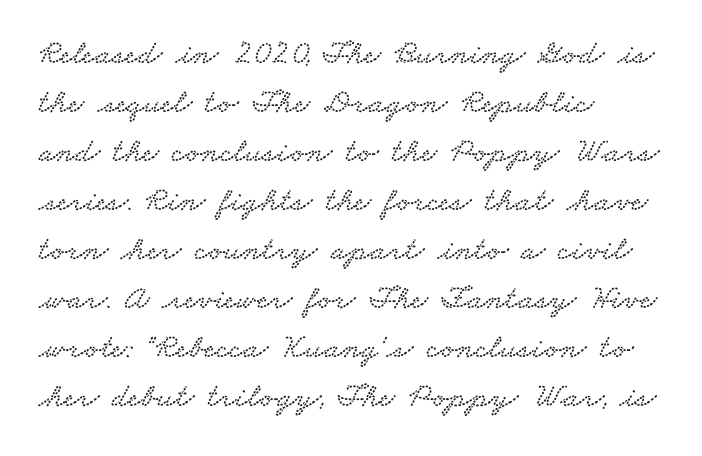
Q: Is the text underlined? A: No.
Q: How is the paragraph aligned? A: Left-aligned.
Q: Is the spacing between letters normal or unusually wide? A: Normal.
Q: Is the spacing between lines tight, normal or loose? A: Normal.
Q: Width (condensed, normal, or wide)? A: Wide.
Q: Stroke contrast? A: Low.
Q: x-height? A: Small.
Q: Monospaced? A: No.
